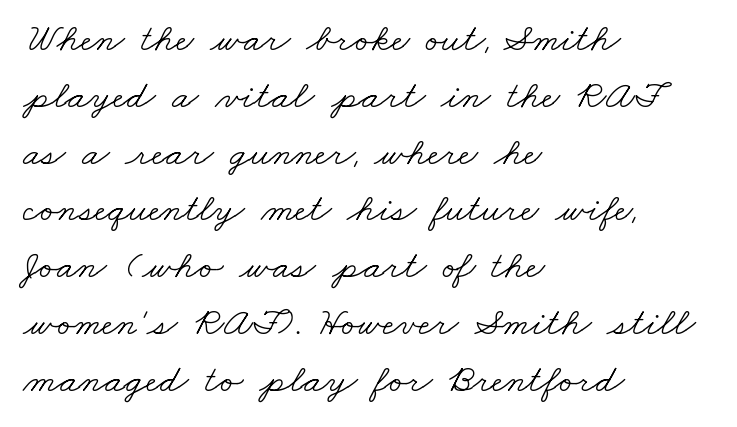
Q: Is the text bold? A: No.
Q: Is the typeface a serif or a sans-serif typeface? A: Serif.
Q: Is the text underlined? A: No.
Q: How is the paragraph aligned? A: Left-aligned.
Q: Is the spacing between letters normal or unusually wide? A: Normal.
Q: Is the spacing between lines tight, normal or loose? A: Normal.
Q: Width (condensed, normal, or wide)? A: Wide.
Q: Stroke contrast? A: Low.
Q: x-height? A: Small.
Q: Monospaced? A: No.
